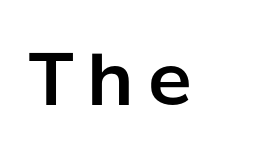
The image shows 73 px sans-serif type, upright; set not underlined; low stroke contrast and a medium x-height.
